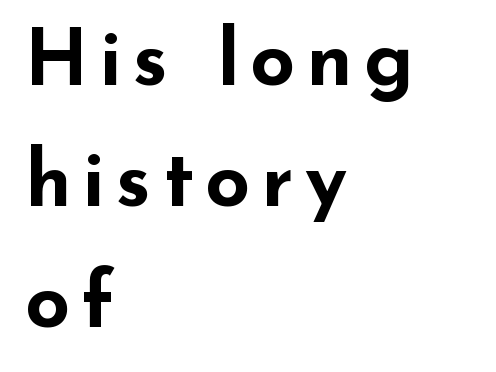
The image shows 79 px bold, wide sans-serif type, upright; set left-aligned, normal line spacing (1.53x), not underlined; low stroke contrast and a small x-height.
